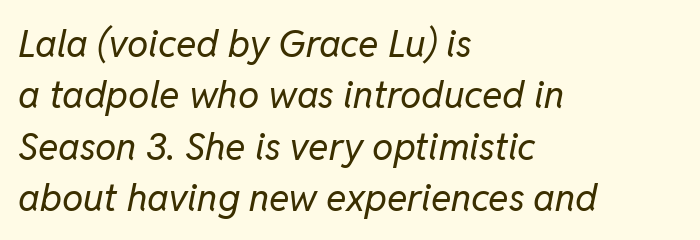
The image shows 38 px regular-weight type, italic (leaning right); set left-aligned, normal line spacing (1.35x), normal letter spacing, not underlined; low stroke contrast and a medium x-height.
